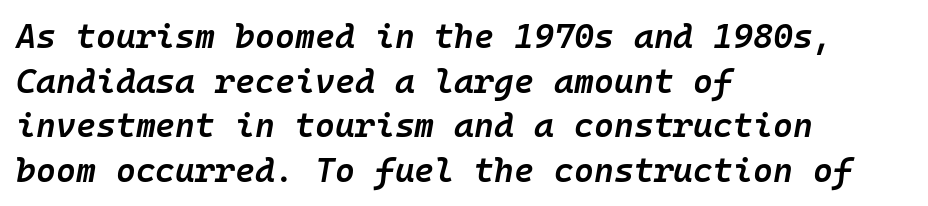
Stems and bowls a touch heavier than normal — semibold. The line texture is even and compact thanks to regular tracking. The strip under each line holds only bare page. When letters slant like this, we call the style italic.
